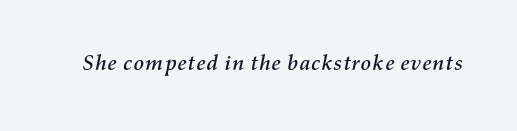
{"italic": "yes", "lean": "right", "slant_degrees": 11, "underline": "no", "letter_spacing": "normal", "letter_spacing_em": 0.0, "glyph_px": 22}
